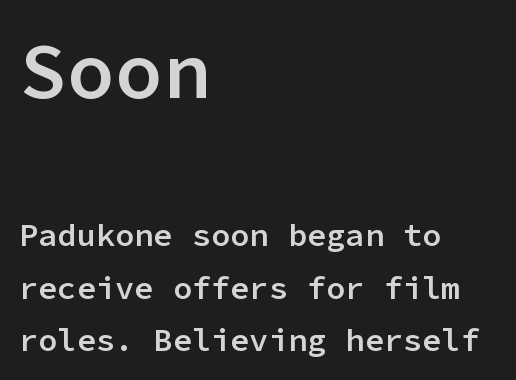
The image shows 80 px semibold sans-serif type, upright, monospaced; set left-aligned, normal line spacing (1.64x), normal letter spacing, not underlined; the first (top) block is 2.5x larger; low stroke contrast and a medium x-height.
